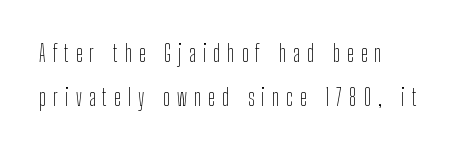
Descender tails drop into unmarked territory. These lines are set flush left with a ragged right edge. This reads as an unemphasized weight, regular at the heaviest. A roman cut, with each character standing at attention.
